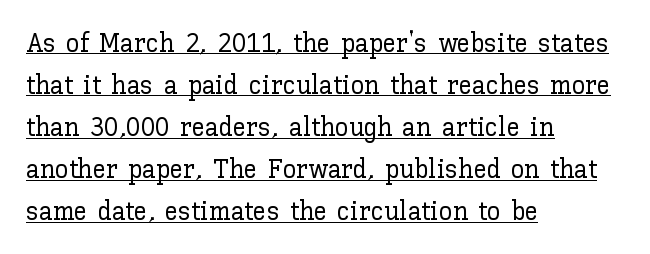
The image shows 27 px text type, upright; set left-aligned, normal line spacing (1.56x), normal letter spacing, underlined.
